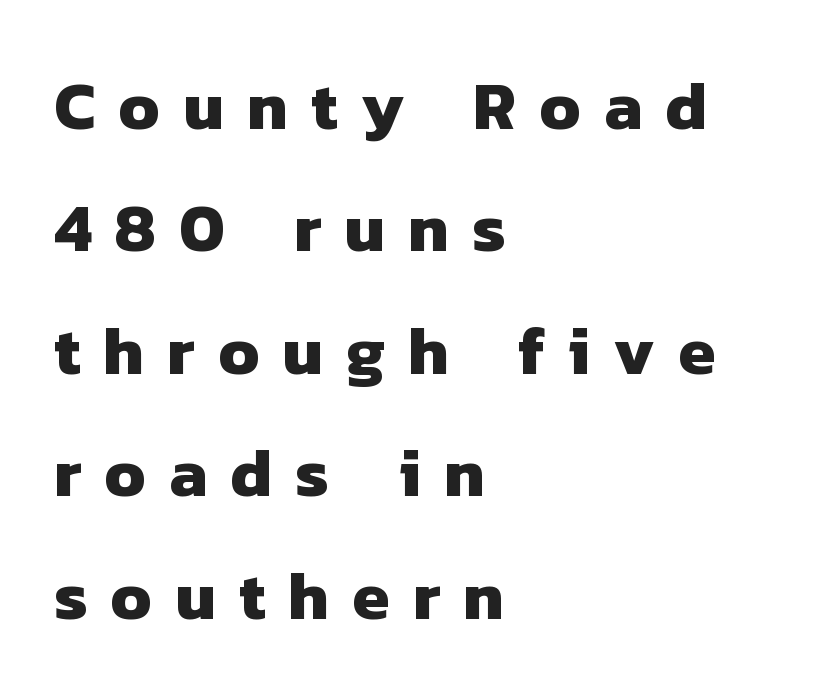
{"serif": "no", "bold": "yes", "weight": "heavy", "width": "normal", "stroke_contrast": "low", "x_height": "medium", "monospaced": "no", "underline": "no", "align": "left", "line_spacing_ratio": 1.8, "letter_spacing": "wide", "letter_spacing_em": 0.34, "glyph_px": 68}
